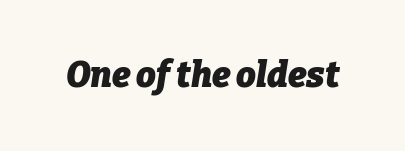
Q: Is the text bold? A: Yes.
Q: Is the text italic (slanted)? A: Yes, it leans right by about 9 degrees.
Q: Is the text underlined? A: No.
Q: Is the spacing between letters normal or unusually wide? A: Normal.
Q: Width (condensed, normal, or wide)? A: Normal.
Q: Stroke contrast? A: Low.
Q: x-height? A: Medium.
Q: Monospaced? A: No.
